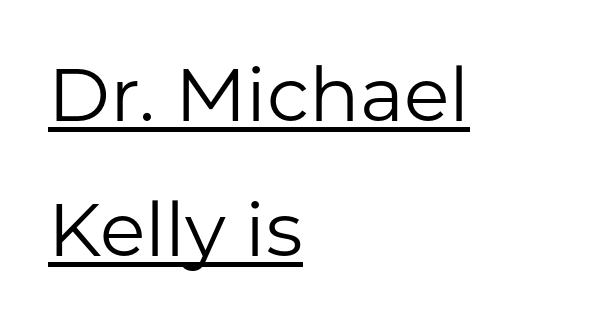
The image shows 75 px regular-weight sans-serif type, upright; set left-aligned, line spacing 1.8x, normal letter spacing, underlined; low stroke contrast and a medium x-height.
